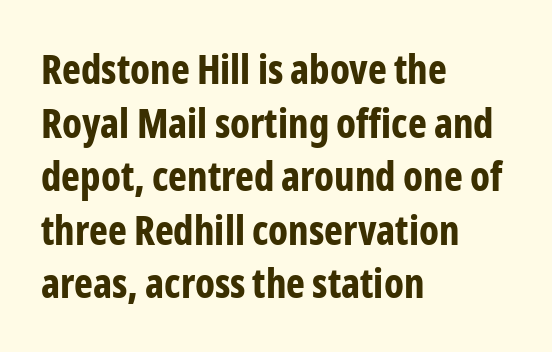
{"serif": "no", "italic": "no", "bold": "yes", "weight": "bold", "width": "condensed", "stroke_contrast": "low", "x_height": "medium", "monospaced": "no", "underline": "no", "align": "left", "line_spacing": "normal", "line_spacing_ratio": 1.34, "letter_spacing": "normal", "letter_spacing_em": 0.0, "glyph_px": 40}
